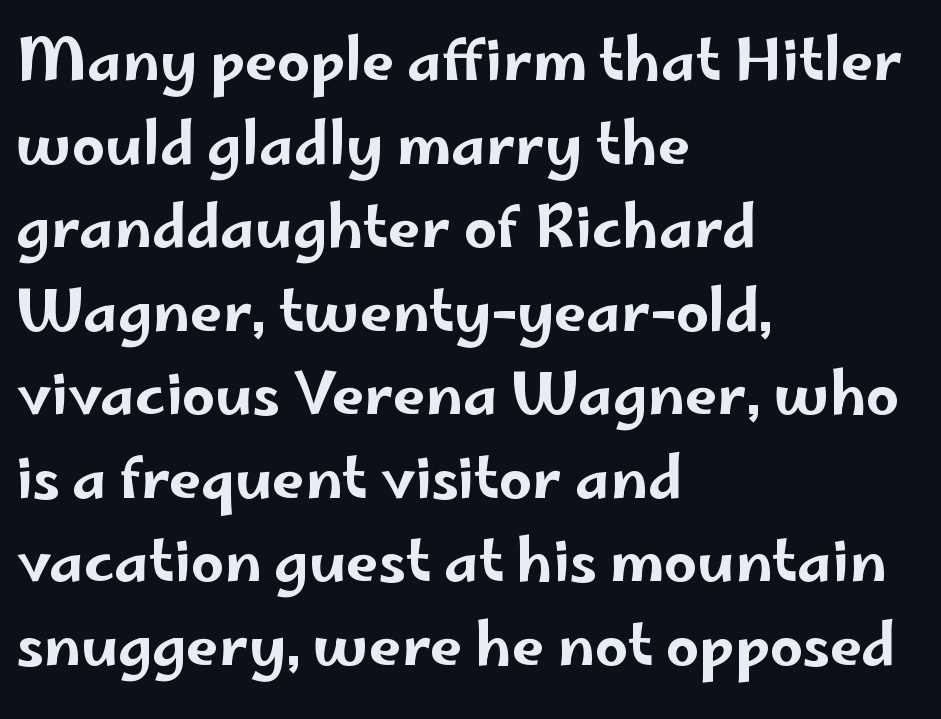
{"serif": "no", "italic": "no", "width": "wide", "stroke_contrast": "low", "x_height": "small", "monospaced": "no", "underline": "no", "align": "left", "line_spacing": "normal", "line_spacing_ratio": 1.44, "letter_spacing": "normal", "letter_spacing_em": 0.0, "glyph_px": 58}
